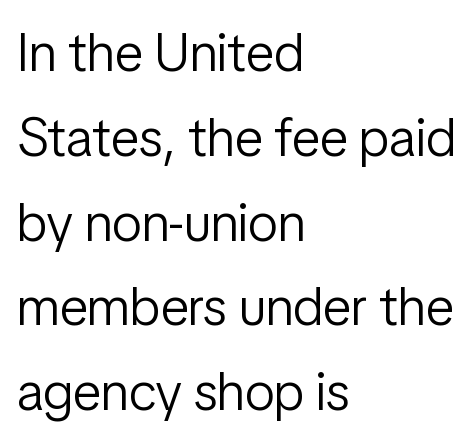
{"serif": "no", "italic": "no", "bold": "no", "weight": "light", "width": "condensed", "stroke_contrast": "low", "x_height": "medium", "monospaced": "no", "underline": "no", "align": "left", "line_spacing": "normal", "line_spacing_ratio": 1.57, "letter_spacing": "normal", "letter_spacing_em": 0.0, "glyph_px": 54}
